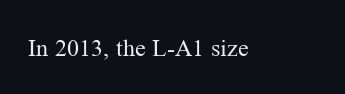
Only glyphs here, with clear space below each row. Notice how the stems are strictly vertical — no italics here. Between one letter and the next there's only the usual sliver of space. Is this a heavy cut? Hardly; it is regular or lighter.
